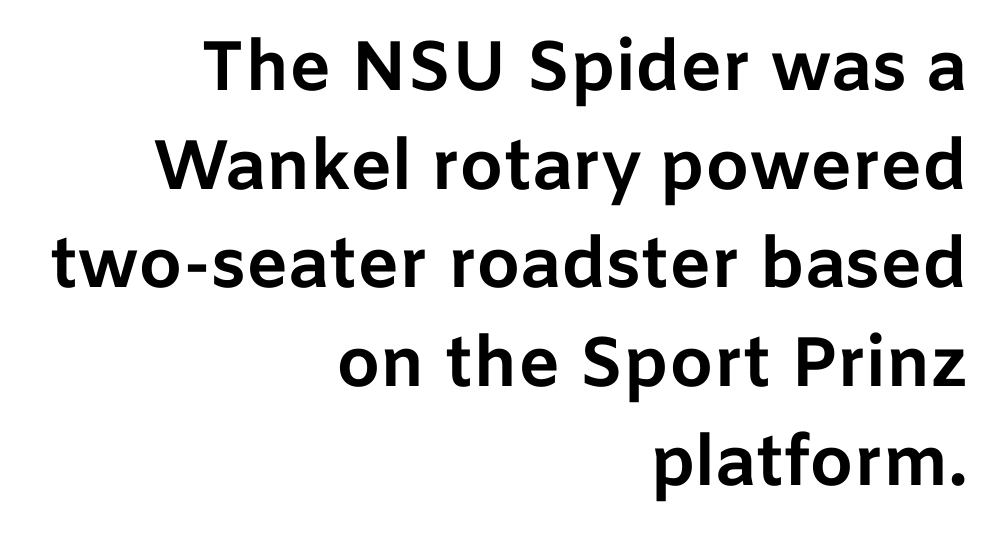
{"serif": "no", "italic": "no", "bold": "yes", "weight": "bold", "width": "normal", "stroke_contrast": "low", "x_height": "medium", "monospaced": "no", "underline": "no", "align": "right", "line_spacing": "normal", "line_spacing_ratio": 1.41, "letter_spacing": "normal", "letter_spacing_em": 0.0, "glyph_px": 70}
